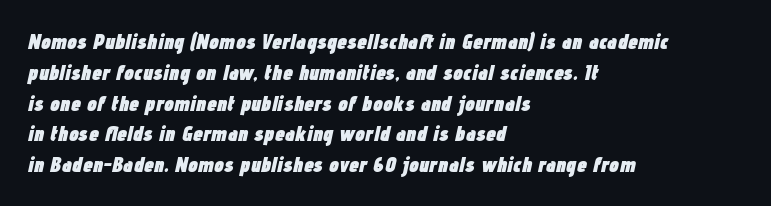
{"italic": "yes", "lean": "right", "slant_degrees": 12, "bold": "yes", "underline": "no", "align": "left", "line_spacing": "normal", "line_spacing_ratio": 1.4, "letter_spacing": "normal", "letter_spacing_em": 0.0, "glyph_px": 22}
